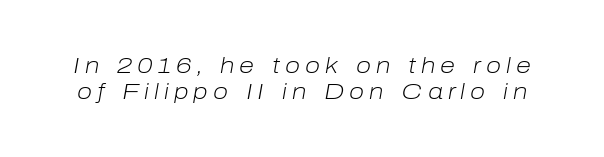
Words float on clear page, feet unadorned. The characters are drawn with everyday or finer stroke widths. Inter-character spacing is expanded well beyond the font's built-in metrics. Quick note: italic.
